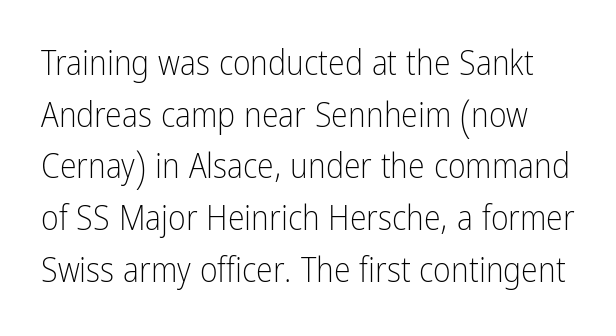
{"serif": "no", "italic": "no", "bold": "no", "weight": "light", "width": "condensed", "stroke_contrast": "low", "x_height": "medium", "monospaced": "no", "underline": "no", "line_spacing": "normal", "line_spacing_ratio": 1.52, "letter_spacing": "normal", "letter_spacing_em": 0.0, "glyph_px": 34}
